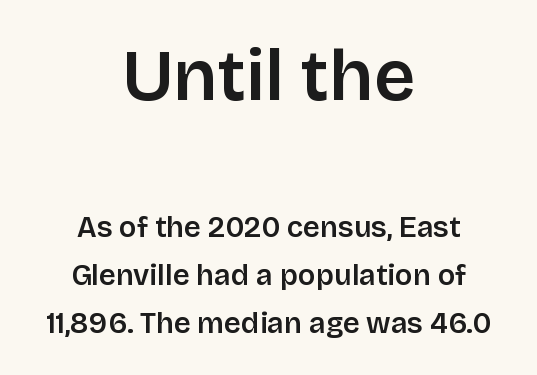
Visually, the top section dominates because its glyphs are scaled up. Observe the absence of serifs on each vertical stroke in this sample. The lines sit at an ordinary, default distance from one another. Varying glyph widths throughout — classic text-font behaviour. Italic: no, the glyphs are upright roman.
